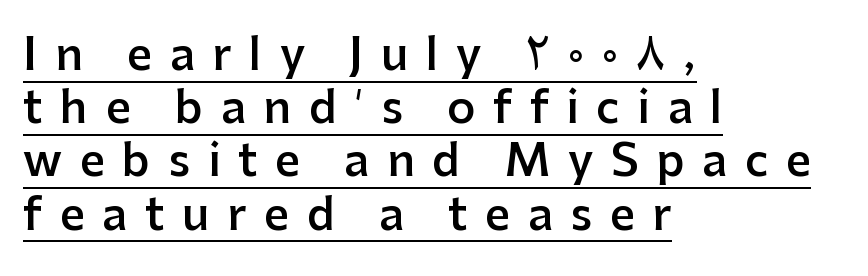
The characters look somewhat weighty, a semibold short of true bold. This sample is left-justified, so line endings fall wherever the words run out. Do the characters align in a grid? No, the font is proportional. Ordinary non-slanted type is in use.
